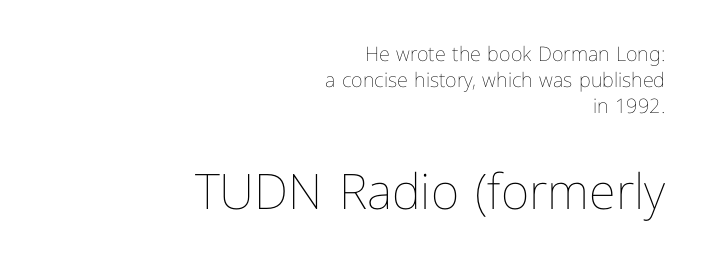
The passage shown stacks its lines at a standard gap. Bare-footed words on every line. Is the stroke heavy? The answer is a plain regular-or-lighter. You could not count columns in this text — the font is proportionally spaced.
